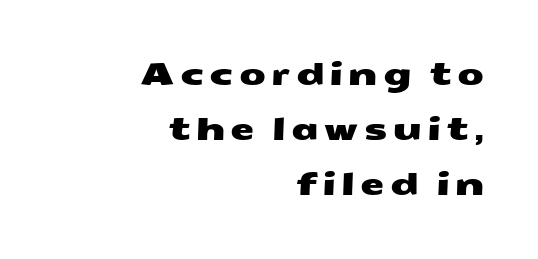
The image shows 31 px wide sans-serif type; set right-aligned, line spacing 1.78x, not underlined; medium stroke contrast and a medium x-height.
